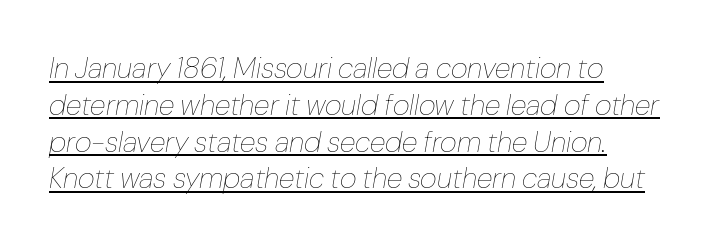
Inter-character spacing is left at the font's built-in metrics. Heft: none added — not bold. Caption: multi-line text, flush left, ragged right. A typesetter would call this proportional, since set widths differ per character. The rendering uses the underline text-decoration. Compared with typical paragraphs, the rows here are spaced about the same.
